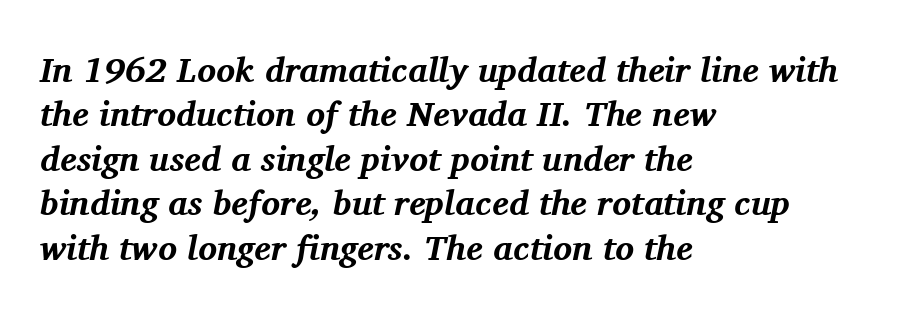
Its strokes are broad and dark, the hallmark of bold type. The axis of the letterforms is tilted away from vertical. The rendering uses natural spacing where letterforms have individual widths. Beneath every word, the page is bare.
